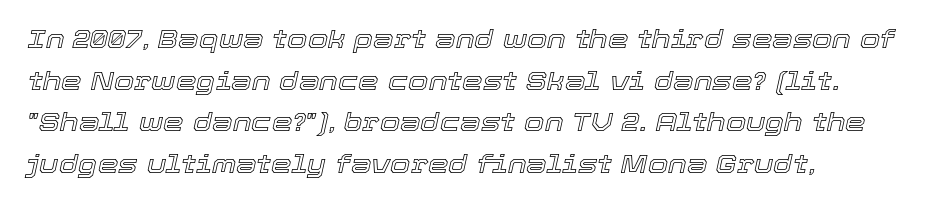
Q: Is the text italic (slanted)? A: Yes, it leans right by about 12 degrees.
Q: Is the text underlined? A: No.
Q: How is the paragraph aligned? A: Left-aligned.
Q: Is the spacing between letters normal or unusually wide? A: Normal.
Q: Is the spacing between lines tight, normal or loose? A: Normal.
